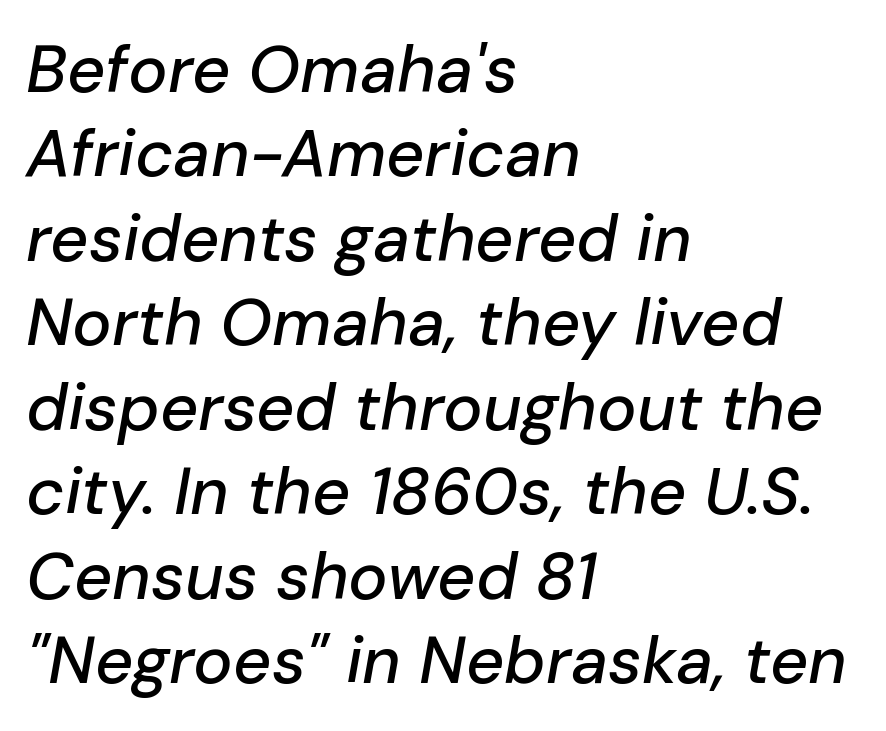
The image shows 66 px text type, italic (leaning right); set left-aligned, normal line spacing (1.28x), normal letter spacing, not underlined; low stroke contrast and a medium x-height.
